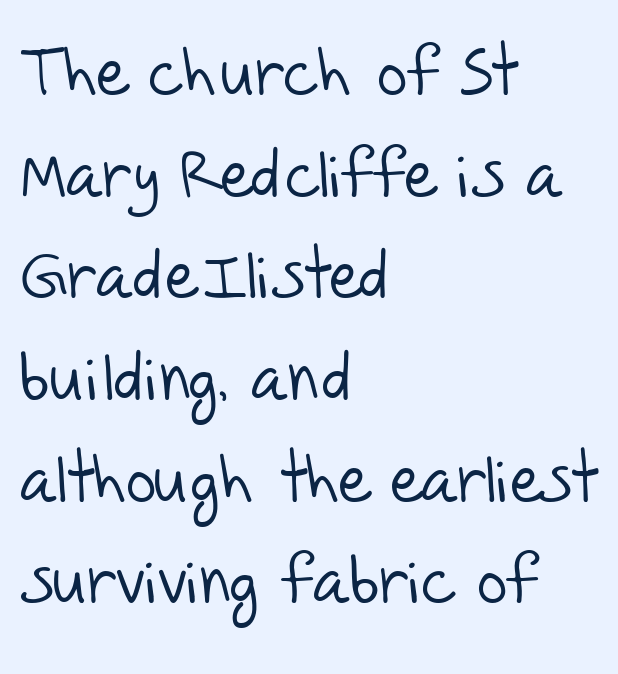
The image shows 66 px light sans-serif type; set left-aligned, normal line spacing (1.54x), normal letter spacing, not underlined; low stroke contrast and a large x-height.
